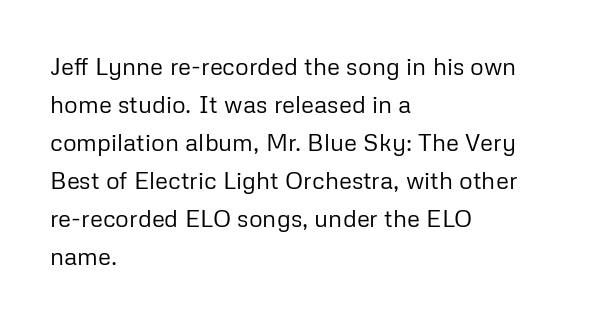
Q: Is the text bold? A: No.
Q: Is the text italic (slanted)? A: No, it is upright.
Q: Is the text underlined? A: No.
Q: How is the paragraph aligned? A: Left-aligned.
Q: Is the spacing between letters normal or unusually wide? A: Normal.
Q: Is the spacing between lines tight, normal or loose? A: Normal.
